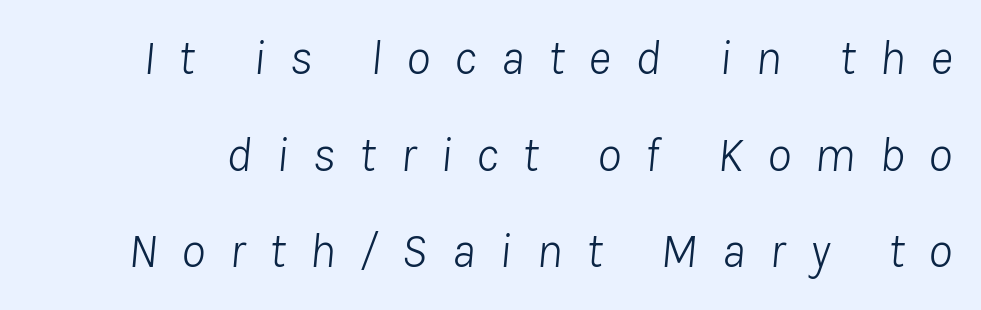
Varying glyph widths throughout — classic text-font behaviour. The zone under the glyphs is completely vacant. Observe the wide spacing: letters keep a clear distance from each other. The text carries the slant typical of an italic or oblique font. This is not heavy type; no bold has been used. Regarding leading, the lines here are spaced well apart.
